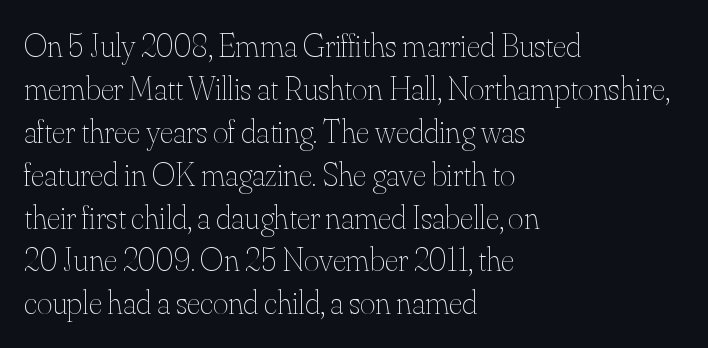
Q: Is the text bold? A: No.
Q: Is the text italic (slanted)? A: No, it is upright.
Q: Is the text underlined? A: No.
Q: How is the paragraph aligned? A: Left-aligned.
Q: Is the spacing between letters normal or unusually wide? A: Normal.
Q: Is the spacing between lines tight, normal or loose? A: Normal.
Q: Width (condensed, normal, or wide)? A: Normal.
Q: Stroke contrast? A: Medium.
Q: x-height? A: Small.
Q: Monospaced? A: No.
